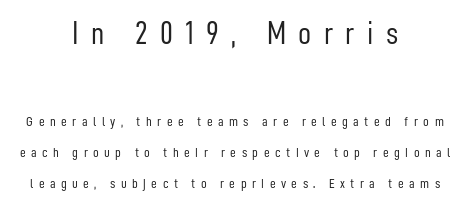
Q: Is the text bold? A: No.
Q: Is the text italic (slanted)? A: No, it is upright.
Q: Is the typeface a serif or a sans-serif typeface? A: Sans-serif.
Q: Is the text underlined? A: No.
Q: How is the paragraph aligned? A: Centered.
Q: Is the spacing between letters normal or unusually wide? A: Unusually wide.
Q: Is the spacing between lines tight, normal or loose? A: Loose.
Q: Which block of text is set in a larger size, the first (top) or the second (bottom)? A: The first (top) one.
Q: Width (condensed, normal, or wide)? A: Condensed.
Q: Stroke contrast? A: Low.
Q: x-height? A: Medium.
Q: Monospaced? A: No.
